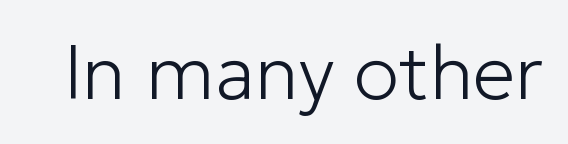
The image shows 76 px light sans-serif type, upright; set normal letter spacing, not underlined; low stroke contrast and a medium x-height.
